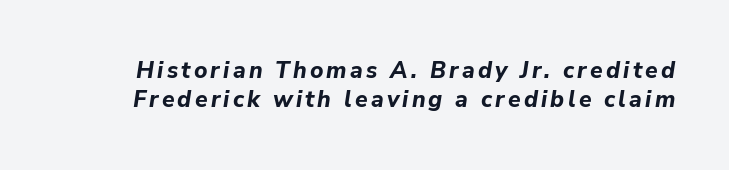
The image shows 23 px bold type, italic (leaning right); set normal line spacing (1.25x), not underlined.
